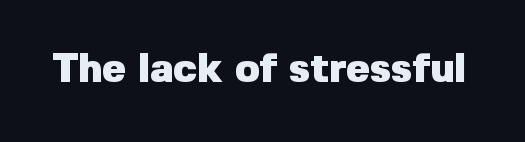
Weight: bold. This rendering leaves character spacing at its baseline value. Posture: vertical. Has an underline been added? It has not. What kind of face is this? One without serifs — a sans. Is this a fixed-width face? No — the glyphs have proportional, varying widths.
